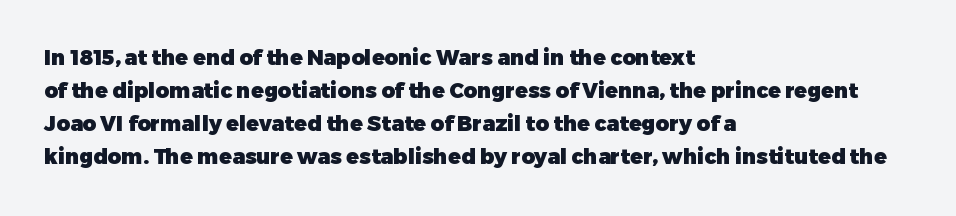
The sample has been set heavy, in full bold. Any mark beneath the type? The region is blank. The ragged edge is on the right, which tells us the setting is flush left. This sample uses plain, unmodified letter spacing. Posture: vertical. Does the leading feel generous? No, just average.
